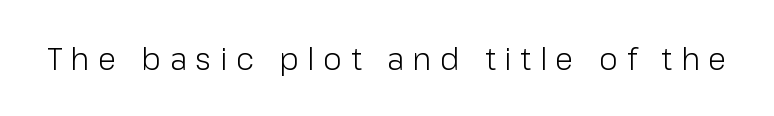
The image shows 30 px light sans-serif type, upright; set unusually wide letter spacing (+0.29 em), not underlined; low stroke contrast and a medium x-height.
